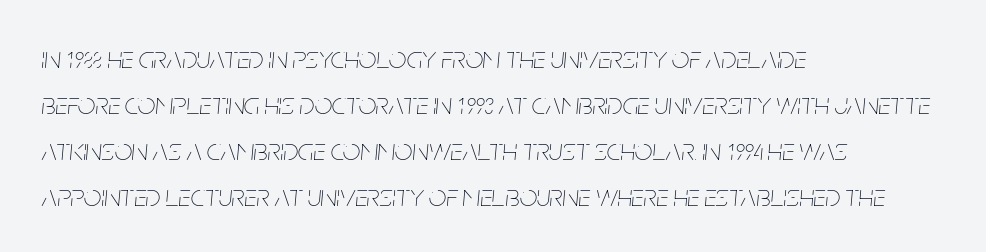
The image shows 31 px thin, condensed type, italic (leaning right); set left-aligned, normal line spacing (1.48x), normal letter spacing, not underlined; low stroke contrast and a large x-height.
